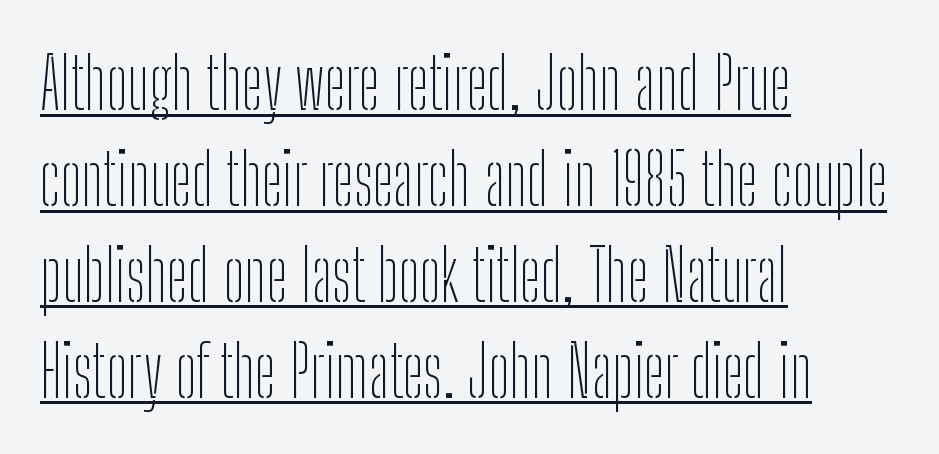
{"serif": "no", "italic": "no", "bold": "no", "weight": "thin", "width": "condensed", "stroke_contrast": "low", "x_height": "medium", "monospaced": "no", "underline": "yes", "align": "left", "line_spacing": "normal", "line_spacing_ratio": 1.35, "letter_spacing": "normal", "letter_spacing_em": 0.0, "glyph_px": 71}
